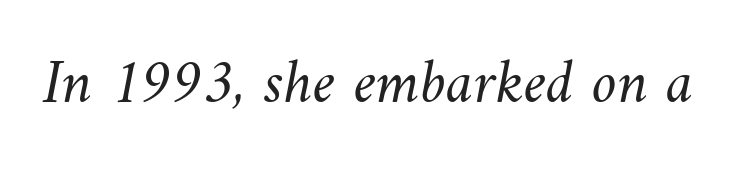
Standard letterfit; no display-style spreading of the glyphs. Underlining? Definitely not there. Think of a printed novel: that variable character pitch is what you see here. No extra ink here — the face is not bold.
